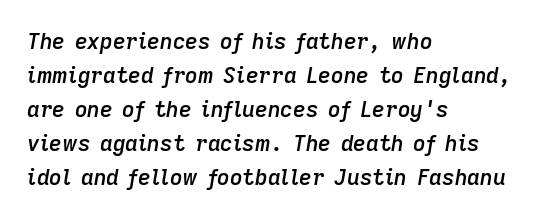
Reading down the column, the eye jumps a familiar distance to each next line. You can tell it's italic because the verticals aren't actually vertical. The lines in this sample share a left origin and differ only in where they stop. Honestly, the letter spacing is just normal — you wouldn't notice it.
